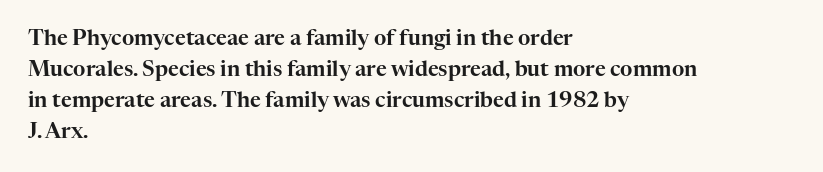
The image shows 21 px text type, upright; set left-aligned, normal line spacing (1.48x), normal letter spacing, not underlined.
